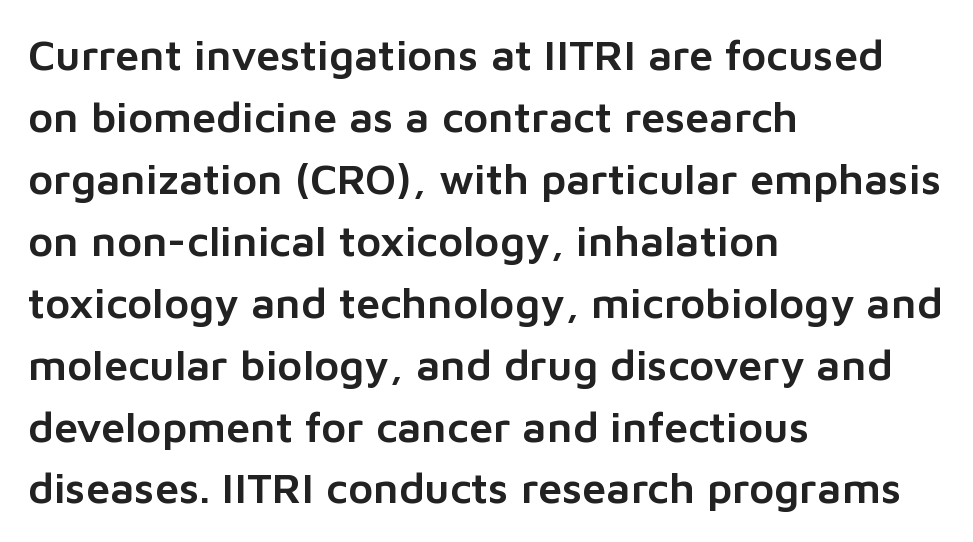
{"serif": "no", "italic": "no", "width": "normal", "stroke_contrast": "low", "x_height": "medium", "monospaced": "no", "underline": "no", "align": "left", "line_spacing": "normal", "line_spacing_ratio": 1.44, "letter_spacing": "normal", "letter_spacing_em": 0.0, "glyph_px": 43}
